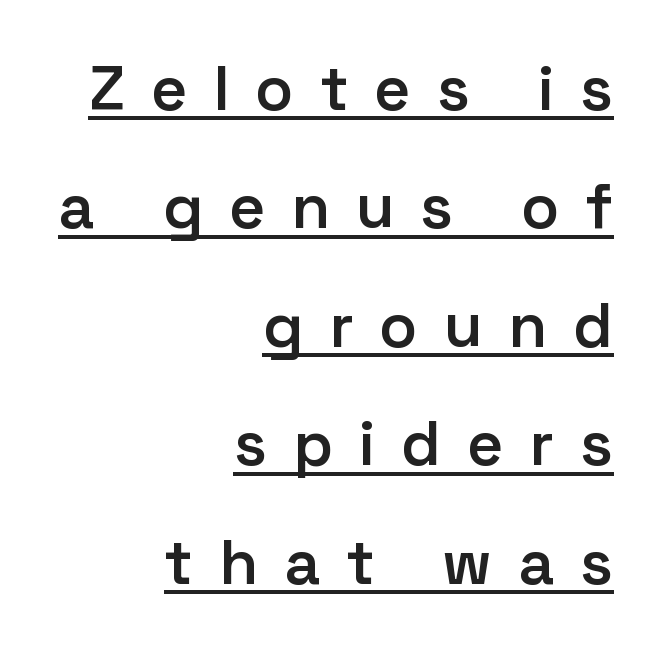
The image shows 63 px semibold sans-serif type, upright; set right-aligned, line spacing 1.88x, unusually wide letter spacing (+0.41 em), underlined; low stroke contrast and a medium x-height.
